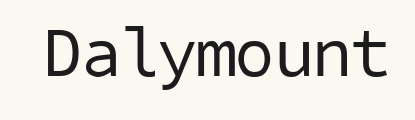
A typesetter would label this face a sans. Is the stroke heavy? The answer is a plain regular-or-lighter. Decoration check: the copy has no underline. Characters follow at the spacing the type designer built in.
